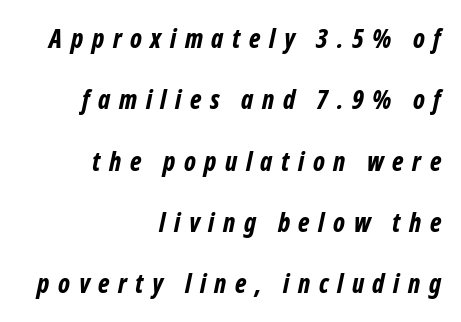
Q: Is the text bold? A: Yes.
Q: Is the text italic (slanted)? A: Yes, it leans right by about 12 degrees.
Q: Is the text underlined? A: No.
Q: How is the paragraph aligned? A: Right-aligned.
Q: Is the spacing between letters normal or unusually wide? A: Unusually wide.
Q: Is the spacing between lines tight, normal or loose? A: Loose.
